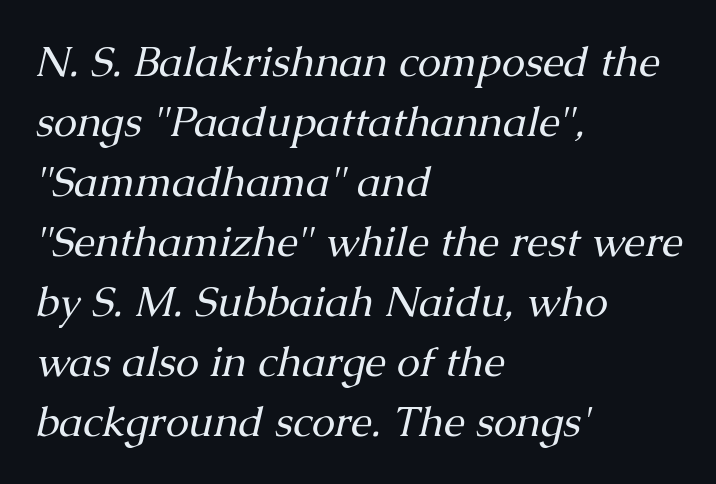
Q: Is the text bold? A: No.
Q: Is the text italic (slanted)? A: Yes, it leans right by about 13 degrees.
Q: Is the typeface a serif or a sans-serif typeface? A: Serif.
Q: Is the text underlined? A: No.
Q: How is the paragraph aligned? A: Left-aligned.
Q: Is the spacing between letters normal or unusually wide? A: Normal.
Q: Is the spacing between lines tight, normal or loose? A: Normal.
Q: Width (condensed, normal, or wide)? A: Normal.
Q: Stroke contrast? A: Medium.
Q: x-height? A: Medium.
Q: Monospaced? A: No.
